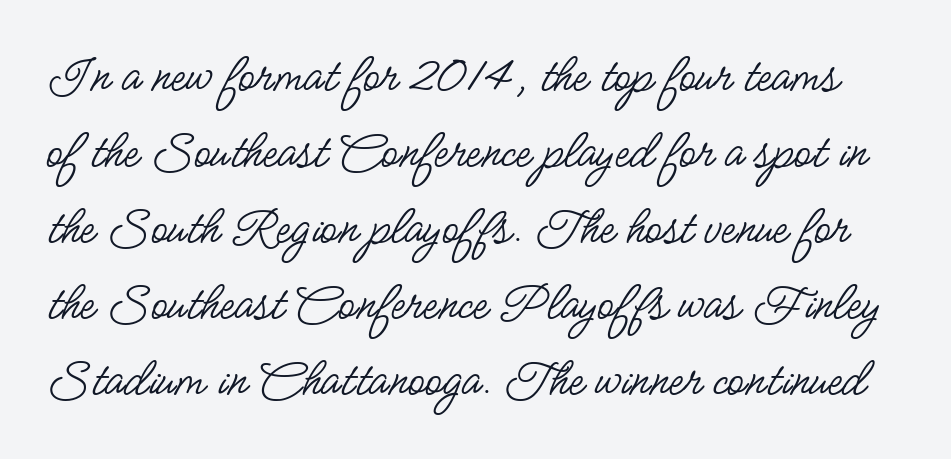
The typeface chosen for these lines omits serifs. The glyphs are unaccompanied by any horizontal stroke below them. If you measured baseline to baseline, you'd find a middling distance. These glyphs show unthickened strokes, regular width or finer.
